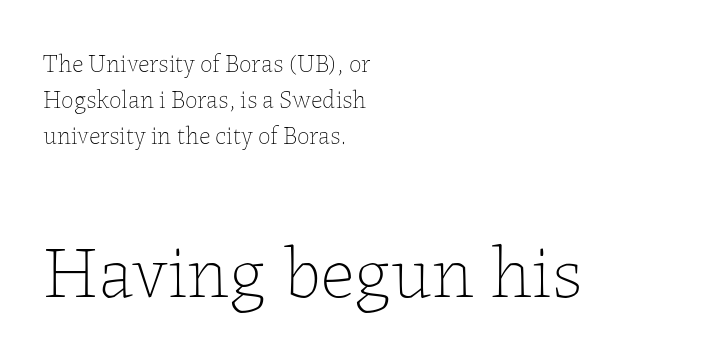
The image shows 75 px thin type, upright; set left-aligned, normal line spacing (1.44x), normal letter spacing, not underlined; the second (bottom) block is 3.0x larger; low stroke contrast and a medium x-height.
